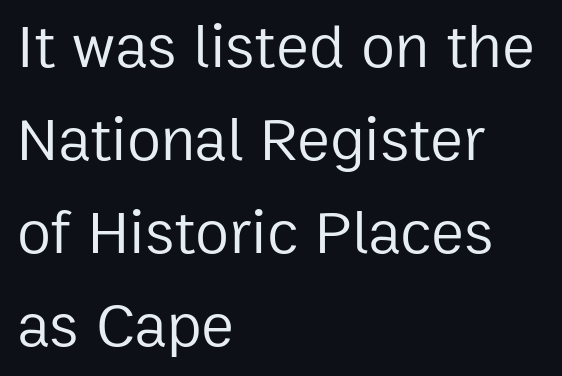
The image shows 62 px regular-weight sans-serif type, upright; set left-aligned, normal line spacing (1.5x), normal letter spacing, not underlined; low stroke contrast and a medium x-height.
